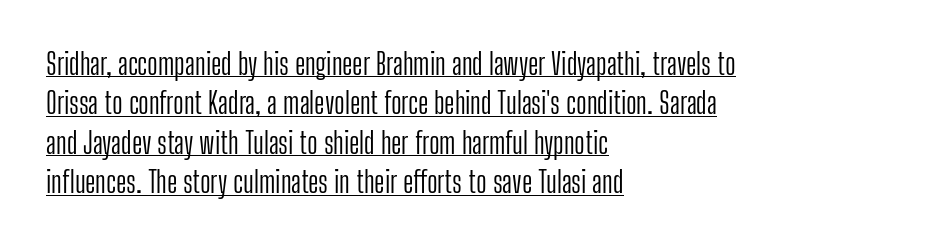
Inter-character spacing is left at the font's built-in metrics. The passage is arranged the way most books set body copy — flush left. No chunkiness to these letters — they're not bold. Regarding serifs, this sample does without them.
